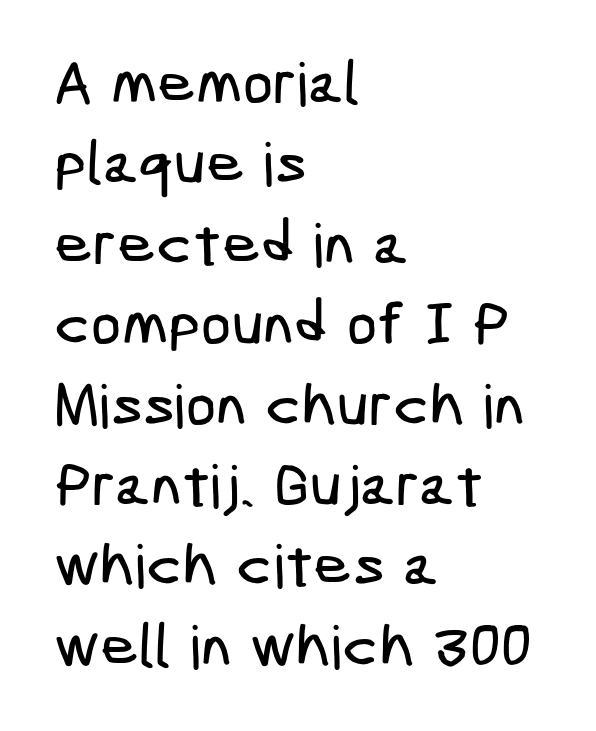
Q: Is the typeface a serif or a sans-serif typeface? A: Sans-serif.
Q: Is the text underlined? A: No.
Q: How is the paragraph aligned? A: Left-aligned.
Q: Is the spacing between letters normal or unusually wide? A: Normal.
Q: Is the spacing between lines tight, normal or loose? A: Normal.
Q: Width (condensed, normal, or wide)? A: Condensed.
Q: Stroke contrast? A: Low.
Q: x-height? A: Medium.
